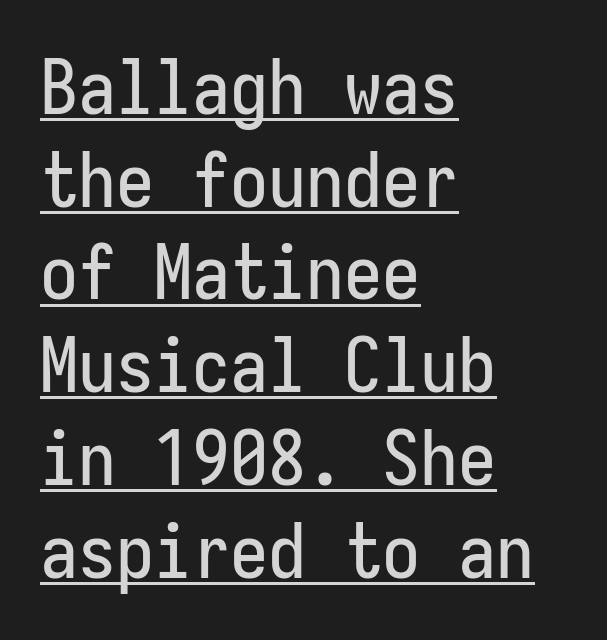
The image shows 76 px condensed sans-serif type, upright, monospaced; set left-aligned, line spacing 1.22x, normal letter spacing, underlined; low stroke contrast and a medium x-height.
